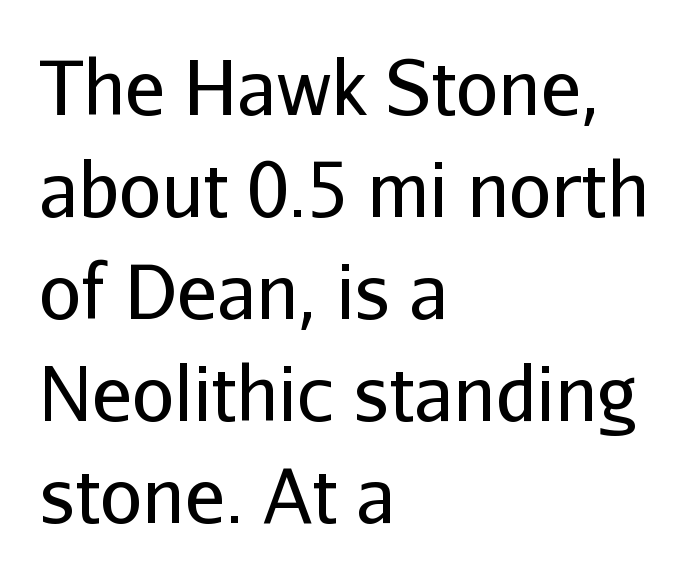
{"serif": "no", "italic": "no", "bold": "no", "weight": "regular", "width": "normal", "stroke_contrast": "low", "x_height": "medium", "monospaced": "no", "underline": "no", "align": "left", "line_spacing": "normal", "line_spacing_ratio": 1.36, "letter_spacing": "normal", "letter_spacing_em": 0.0, "glyph_px": 75}
